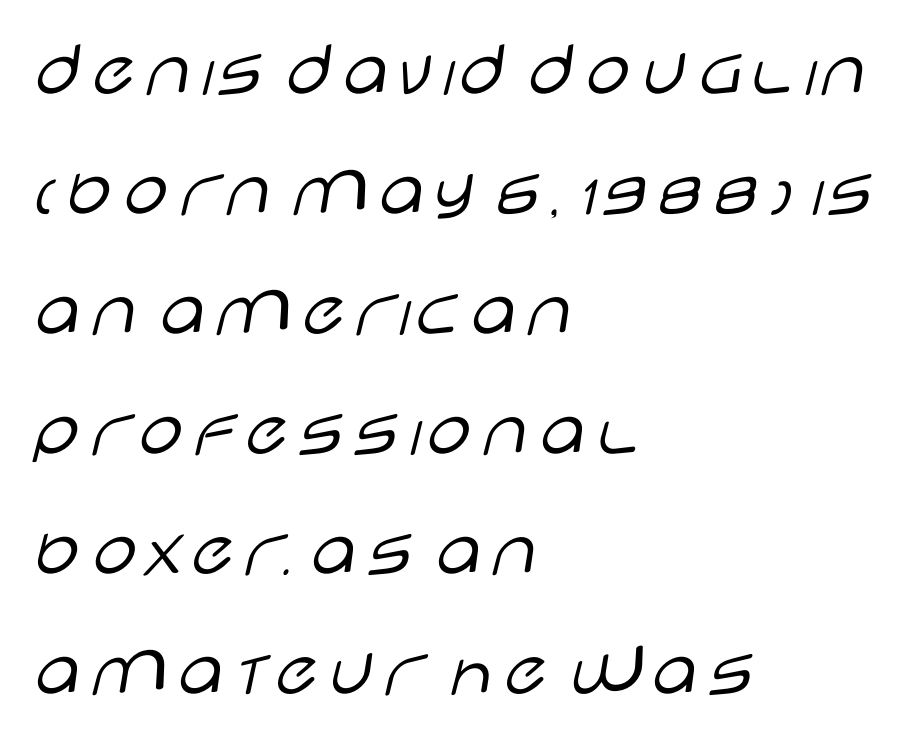
The tracking reads as untouched default to a designer's eye. Vertically, the passage feels balanced, rows spaced as you'd expect. Does the type have serifs? No, each stem ends abruptly. Is the stroke heavy? The answer is a plain regular-or-lighter. If you drew a ruler down the left edge, every line would touch it.
